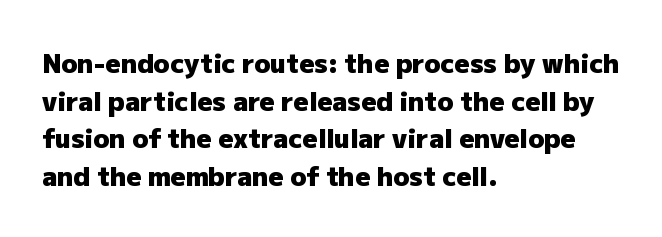
{"italic": "no", "bold": "yes", "underline": "no", "align": "left", "line_spacing": "normal", "line_spacing_ratio": 1.45, "letter_spacing": "normal", "letter_spacing_em": 0.0, "glyph_px": 26}
